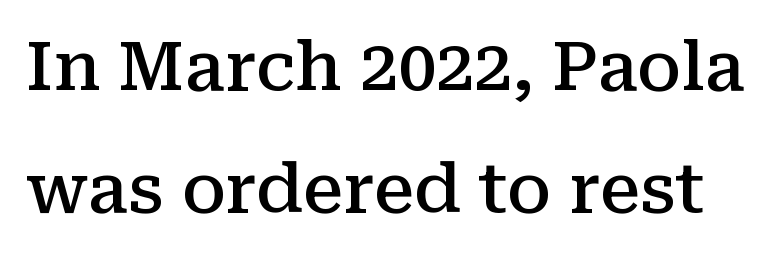
{"serif": "yes", "italic": "no", "bold": "semi", "weight": "semibold", "width": "normal", "stroke_contrast": "medium", "x_height": "medium", "monospaced": "no", "underline": "no", "line_spacing_ratio": 1.8, "letter_spacing": "normal", "letter_spacing_em": 0.0, "glyph_px": 68}
